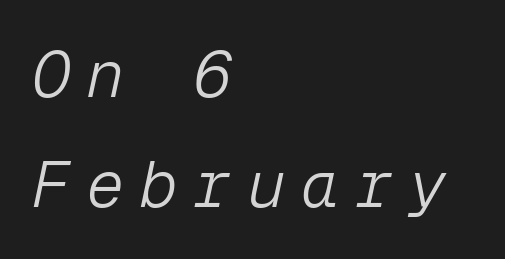
The image shows 64 px light type, italic (leaning right), monospaced; set left-aligned, line spacing 1.72x, unusually wide letter spacing (+0.24 em), not underlined; low stroke contrast and a medium x-height.
